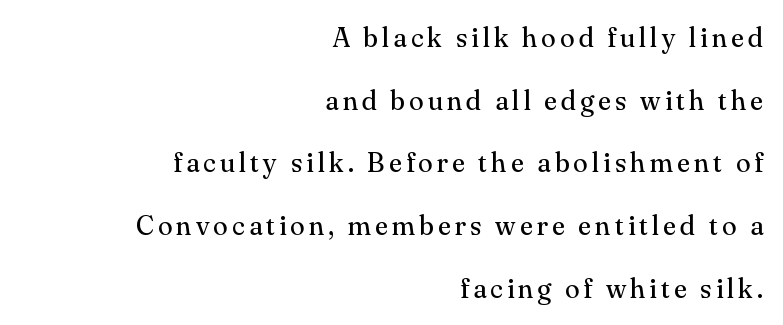
Q: Is the text bold? A: No.
Q: Is the text italic (slanted)? A: No, it is upright.
Q: Is the text underlined? A: No.
Q: How is the paragraph aligned? A: Right-aligned.
Q: Is the spacing between lines tight, normal or loose? A: Loose.
